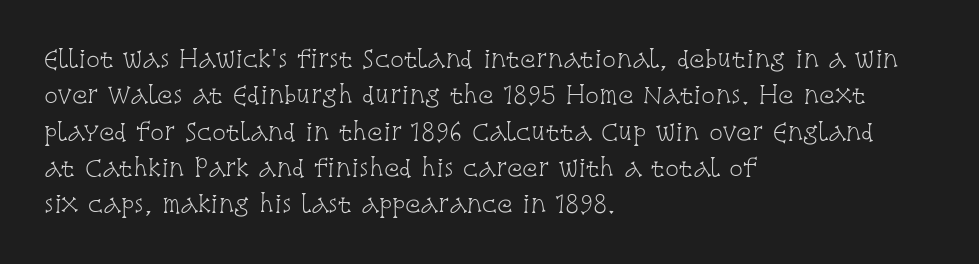
Compared with typical paragraphs, the rows here are spaced about the same. The letterforms sit at book weight or below. Ascenders rise straight up at ninety degrees. The lines are quadded left. Check the space under the baseline: it is left empty. Tracking value appears to be zero — textbook default spacing.
